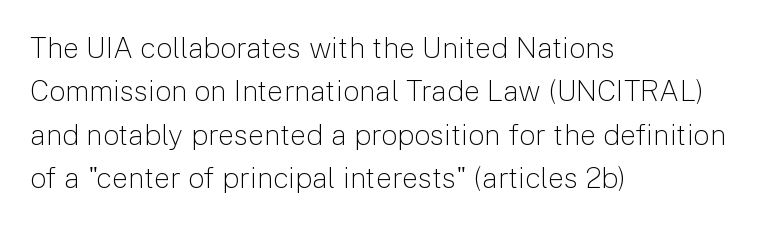
Q: Is the text bold? A: No.
Q: Is the text italic (slanted)? A: No, it is upright.
Q: Is the typeface a serif or a sans-serif typeface? A: Sans-serif.
Q: Is the text underlined? A: No.
Q: How is the paragraph aligned? A: Left-aligned.
Q: Is the spacing between letters normal or unusually wide? A: Normal.
Q: Is the spacing between lines tight, normal or loose? A: Normal.
Q: Width (condensed, normal, or wide)? A: Normal.
Q: Stroke contrast? A: Low.
Q: x-height? A: Medium.
Q: Monospaced? A: No.
